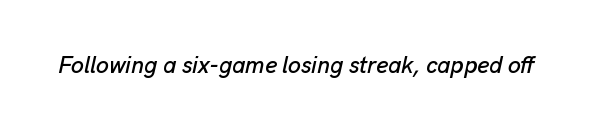
The image shows 23 px text type, italic (leaning right); set normal letter spacing, not underlined.
